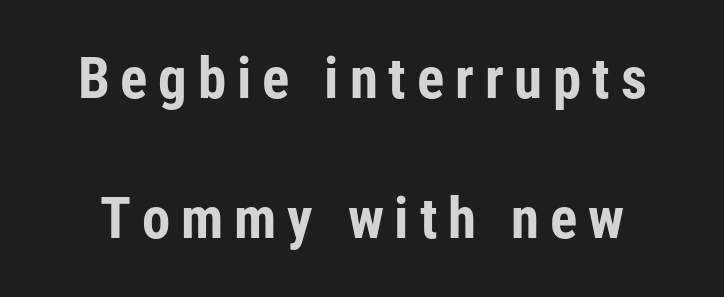
Q: Is the text bold? A: Yes.
Q: Is the text italic (slanted)? A: No, it is upright.
Q: Is the typeface a serif or a sans-serif typeface? A: Sans-serif.
Q: Is the text underlined? A: No.
Q: Is the spacing between lines tight, normal or loose? A: Loose.
Q: Width (condensed, normal, or wide)? A: Condensed.
Q: Stroke contrast? A: Low.
Q: x-height? A: Medium.
Q: Monospaced? A: No.
